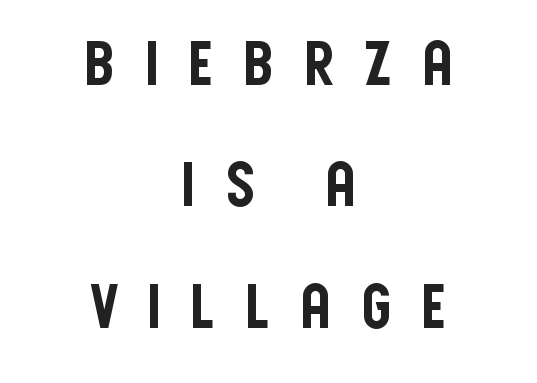
{"serif": "no", "italic": "no", "width": "condensed", "stroke_contrast": "low", "x_height": "large", "monospaced": "no", "underline": "no", "align": "center", "line_spacing": "loose", "line_spacing_ratio": 1.99, "letter_spacing": "wide", "letter_spacing_em": 0.45, "glyph_px": 61}
